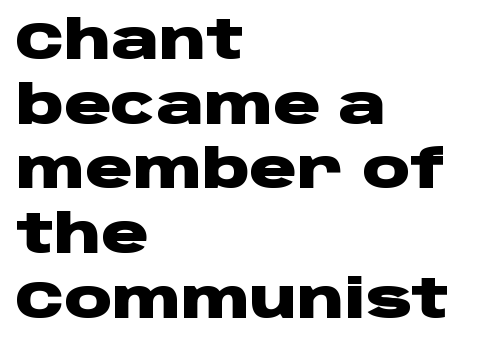
The image shows 53 px heavy, wide sans-serif type, upright; set left-aligned, line spacing 1.22x, normal letter spacing, not underlined; low stroke contrast and a large x-height.
